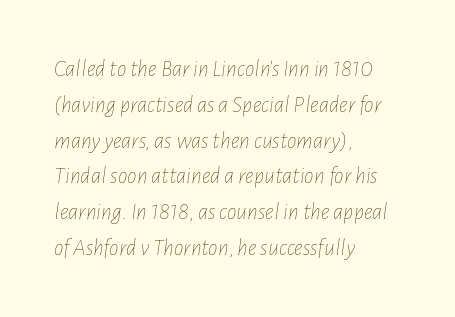
The image shows 24 px text type, italic (leaning right); set left-aligned, normal line spacing (1.49x), normal letter spacing, not underlined.
